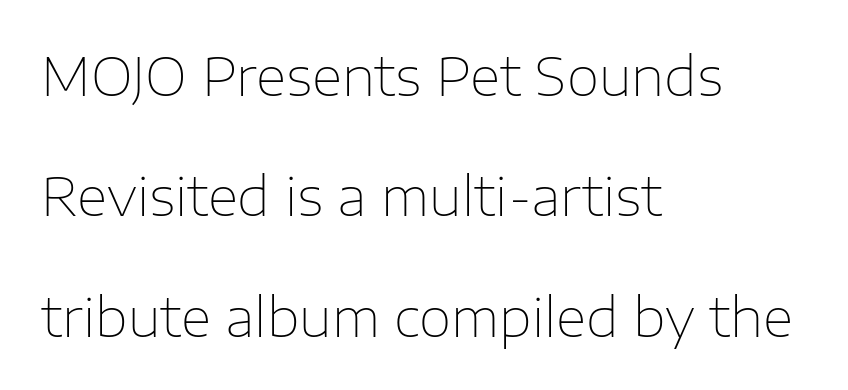
Q: Is the text bold? A: No.
Q: Is the text italic (slanted)? A: No, it is upright.
Q: Is the typeface a serif or a sans-serif typeface? A: Sans-serif.
Q: Is the text underlined? A: No.
Q: How is the paragraph aligned? A: Left-aligned.
Q: Is the spacing between letters normal or unusually wide? A: Normal.
Q: Is the spacing between lines tight, normal or loose? A: Loose.
Q: Width (condensed, normal, or wide)? A: Normal.
Q: Stroke contrast? A: Low.
Q: x-height? A: Medium.
Q: Monospaced? A: No.
